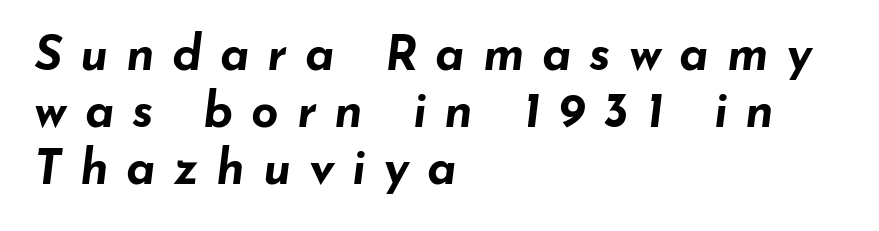
Q: Is the text bold? A: Yes.
Q: Is the text italic (slanted)? A: Yes, it leans right by about 7 degrees.
Q: Is the text underlined? A: No.
Q: How is the paragraph aligned? A: Left-aligned.
Q: Is the spacing between letters normal or unusually wide? A: Unusually wide.
Q: Width (condensed, normal, or wide)? A: Wide.
Q: Stroke contrast? A: Low.
Q: x-height? A: Small.
Q: Monospaced? A: No.
